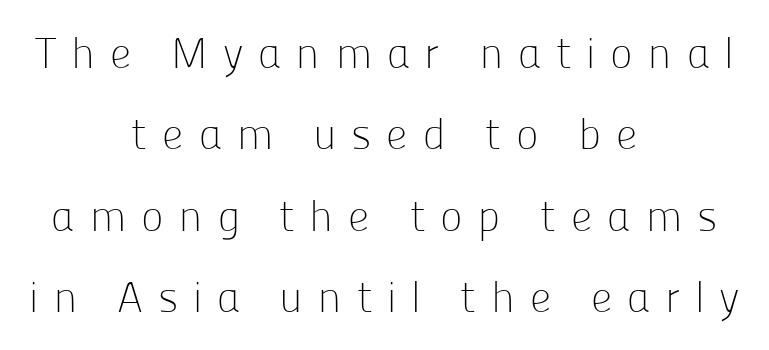
{"serif": "no", "italic": "no", "bold": "no", "weight": "light", "width": "normal", "stroke_contrast": "low", "x_height": "medium", "monospaced": "no", "underline": "no", "align": "center", "line_spacing_ratio": 1.89, "letter_spacing": "wide", "letter_spacing_em": 0.34, "glyph_px": 43}
